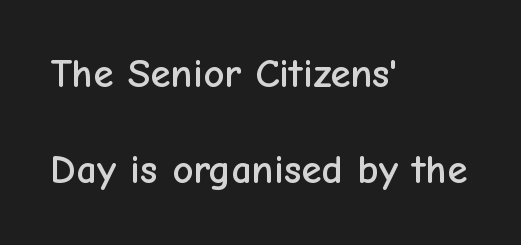
Q: Is the text italic (slanted)? A: No, it is upright.
Q: Is the typeface a serif or a sans-serif typeface? A: Sans-serif.
Q: Is the text underlined? A: No.
Q: How is the paragraph aligned? A: Left-aligned.
Q: Is the spacing between letters normal or unusually wide? A: Normal.
Q: Is the spacing between lines tight, normal or loose? A: Loose.
Q: Width (condensed, normal, or wide)? A: Normal.
Q: Stroke contrast? A: Low.
Q: x-height? A: Medium.
Q: Monospaced? A: No.
